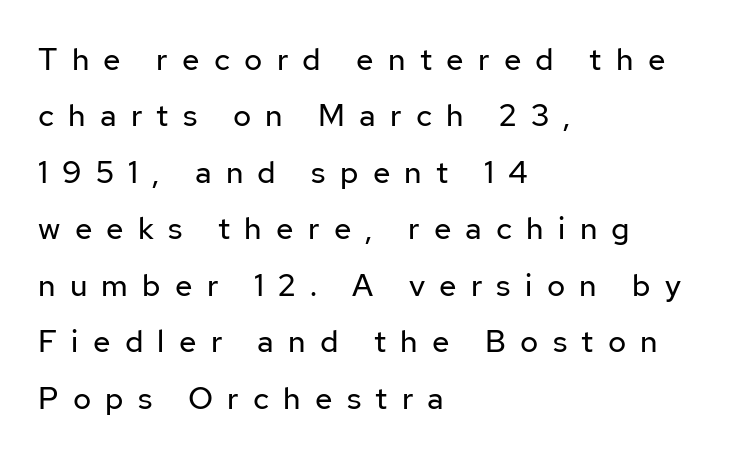
{"serif": "no", "italic": "no", "bold": "no", "weight": "regular", "width": "normal", "stroke_contrast": "low", "x_height": "medium", "monospaced": "no", "underline": "no", "align": "left", "line_spacing_ratio": 1.82, "letter_spacing": "wide", "letter_spacing_em": 0.46, "glyph_px": 31}
